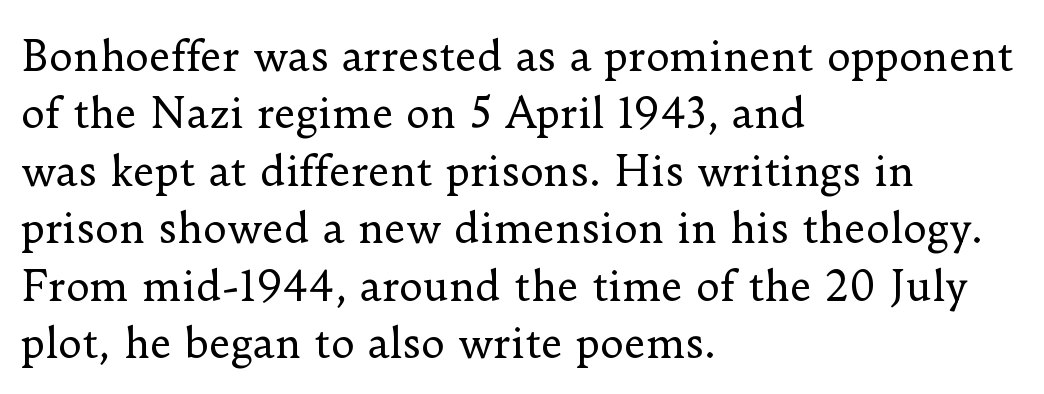
Think of a printed novel: that variable character pitch is what you see here. The passage shown is not underscored anywhere. Yep, those are serifs on the letters. Does extra space separate the letters? No, they use regular spacing. It's the straight-up-and-down kind of type. A typesetter would call this leading conventional body-copy spacing.
